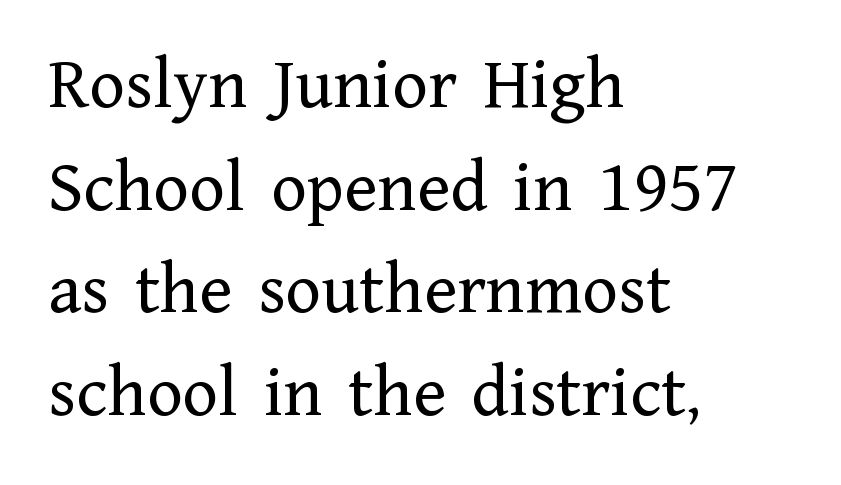
{"serif": "yes", "italic": "no", "bold": "no", "weight": "regular", "width": "normal", "stroke_contrast": "low", "x_height": "medium", "monospaced": "no", "underline": "no", "align": "left", "line_spacing": "normal", "line_spacing_ratio": 1.37, "letter_spacing": "normal", "letter_spacing_em": 0.0, "glyph_px": 75}
